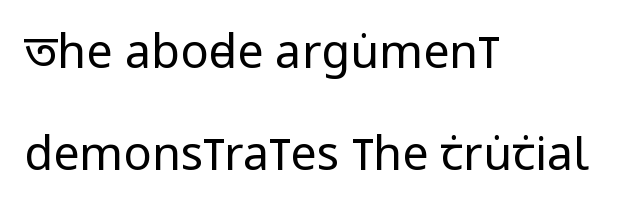
The image shows 47 px regular-weight, condensed sans-serif type, upright; set left-aligned, loose line spacing (2.18x), normal letter spacing, not underlined; low stroke contrast and a large x-height.
